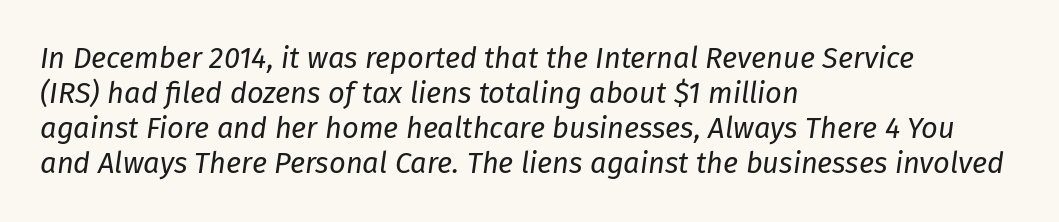
{"italic": "yes", "lean": "right", "slant_degrees": 8, "bold": "no", "weight": "regular", "width": "normal", "stroke_contrast": "low", "x_height": "medium", "monospaced": "no", "underline": "no", "align": "left", "line_spacing_ratio": 1.21, "letter_spacing": "normal", "letter_spacing_em": 0.0, "glyph_px": 29}
